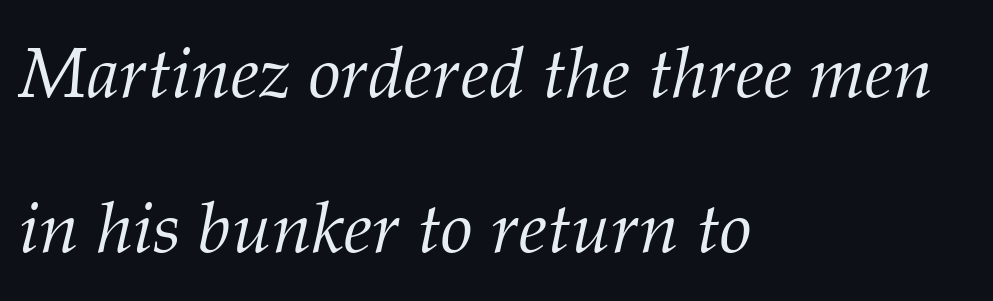
Q: Is the text bold? A: No.
Q: Is the text italic (slanted)? A: Yes, it leans right by about 12 degrees.
Q: Is the typeface a serif or a sans-serif typeface? A: Serif.
Q: Is the text underlined? A: No.
Q: How is the paragraph aligned? A: Left-aligned.
Q: Is the spacing between letters normal or unusually wide? A: Normal.
Q: Is the spacing between lines tight, normal or loose? A: Loose.
Q: Width (condensed, normal, or wide)? A: Normal.
Q: Stroke contrast? A: Medium.
Q: x-height? A: Medium.
Q: Monospaced? A: No.
